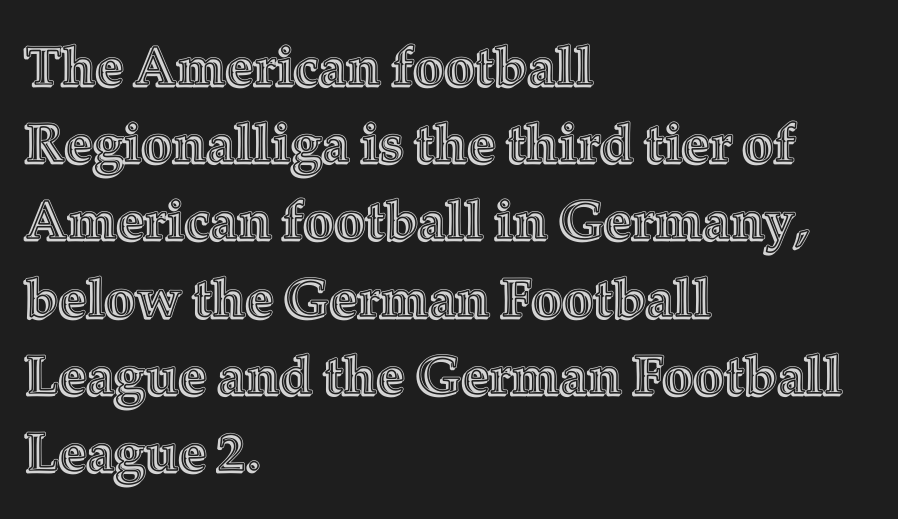
Q: Is the text italic (slanted)? A: No, it is upright.
Q: Is the text underlined? A: No.
Q: How is the paragraph aligned? A: Left-aligned.
Q: Is the spacing between letters normal or unusually wide? A: Normal.
Q: Is the spacing between lines tight, normal or loose? A: Normal.
Q: Width (condensed, normal, or wide)? A: Normal.
Q: x-height? A: Medium.
Q: Monospaced? A: No.
